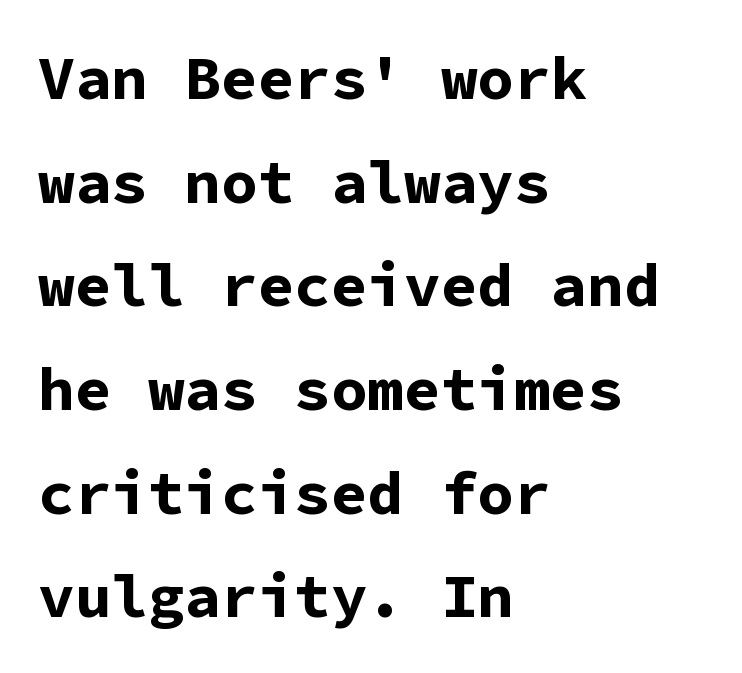
Q: Is the text bold? A: Yes.
Q: Is the text italic (slanted)? A: No, it is upright.
Q: Is the typeface a serif or a sans-serif typeface? A: Sans-serif.
Q: Is the text underlined? A: No.
Q: How is the paragraph aligned? A: Left-aligned.
Q: Is the spacing between letters normal or unusually wide? A: Normal.
Q: Is the spacing between lines tight, normal or loose? A: Normal.
Q: Width (condensed, normal, or wide)? A: Normal.
Q: Stroke contrast? A: Low.
Q: x-height? A: Medium.
Q: Monospaced? A: Yes.
